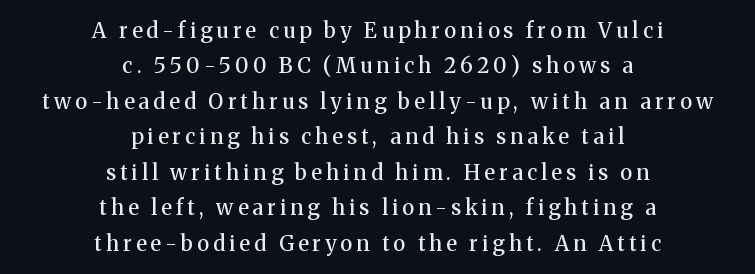
{"italic": "no", "bold": "semi", "underline": "no", "align": "center", "line_spacing": "normal", "line_spacing_ratio": 1.69, "letter_spacing": "wide", "letter_spacing_em": 0.2, "glyph_px": 21}
